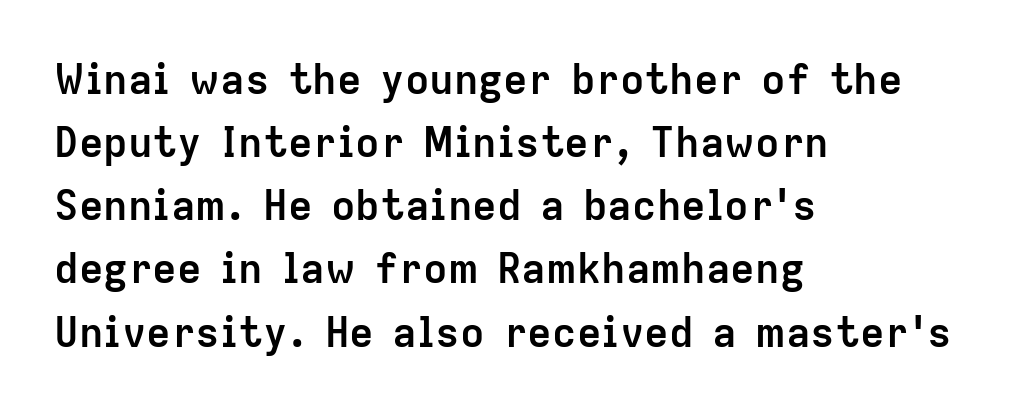
The image shows 41 px semibold sans-serif type, upright; set left-aligned, normal line spacing (1.54x), normal letter spacing, not underlined; low stroke contrast and a medium x-height.
